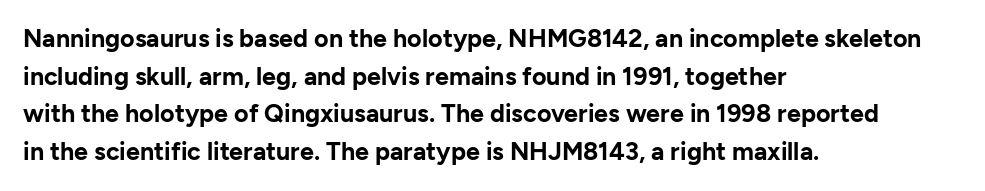
Q: Is the text bold? A: Yes.
Q: Is the text italic (slanted)? A: No, it is upright.
Q: Is the text underlined? A: No.
Q: How is the paragraph aligned? A: Left-aligned.
Q: Is the spacing between letters normal or unusually wide? A: Normal.
Q: Is the spacing between lines tight, normal or loose? A: Normal.
